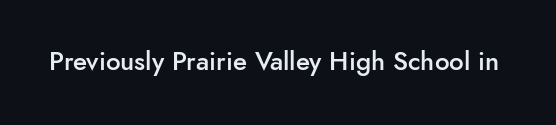
Q: Is the text bold? A: Semi-bold.
Q: Is the text italic (slanted)? A: No, it is upright.
Q: Is the text underlined? A: No.
Q: Is the spacing between letters normal or unusually wide? A: Normal.
